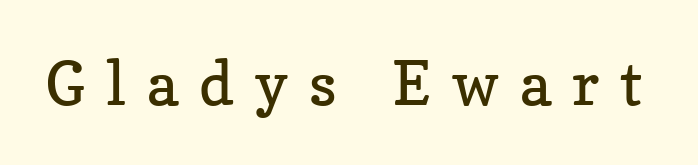
In terms of letterform style, serifs are clearly present. On a weight scale, this lands at 450 or below. Quick note: not italic, upright. Here the designer chose a conventional face with non-uniform glyph widths. Each row of text sits above clean, open space. A typesetter would call this heavily tracked-out type.
